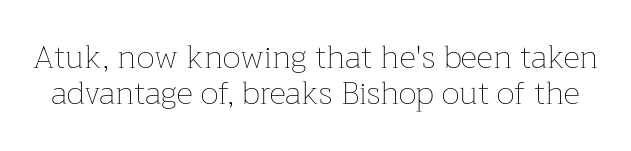
The image shows 32 px thin type, upright; set tight line spacing (1.12x), normal letter spacing, not underlined; low stroke contrast and a medium x-height.
